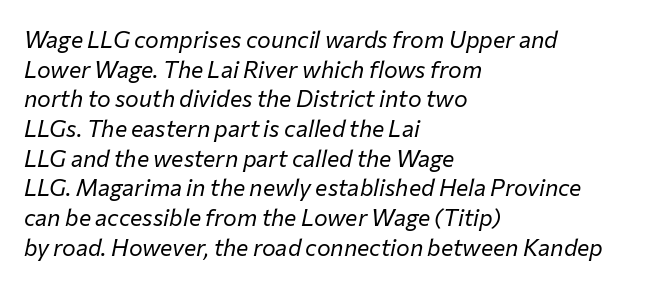
Q: Is the text bold? A: No.
Q: Is the text italic (slanted)? A: Yes, it leans right by about 12 degrees.
Q: Is the text underlined? A: No.
Q: How is the paragraph aligned? A: Left-aligned.
Q: Is the spacing between letters normal or unusually wide? A: Normal.
Q: Is the spacing between lines tight, normal or loose? A: Normal.
